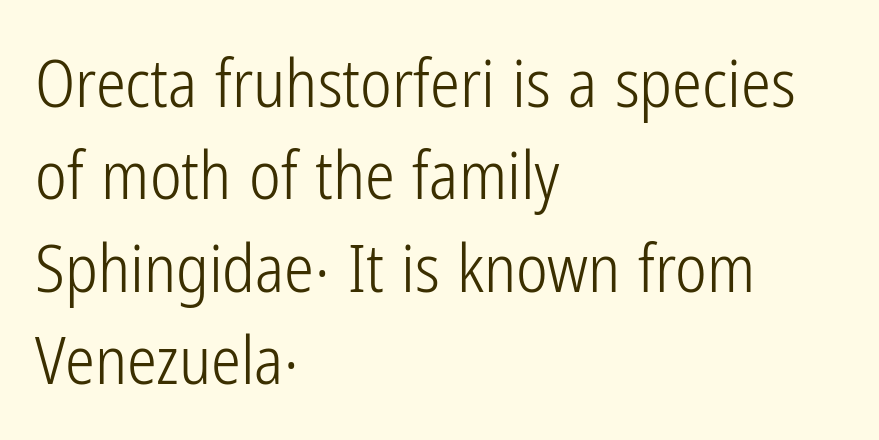
Q: Is the text bold? A: No.
Q: Is the text italic (slanted)? A: No, it is upright.
Q: Is the typeface a serif or a sans-serif typeface? A: Sans-serif.
Q: Is the text underlined? A: No.
Q: How is the paragraph aligned? A: Left-aligned.
Q: Is the spacing between letters normal or unusually wide? A: Normal.
Q: Is the spacing between lines tight, normal or loose? A: Normal.
Q: Width (condensed, normal, or wide)? A: Condensed.
Q: Stroke contrast? A: Low.
Q: x-height? A: Medium.
Q: Monospaced? A: No.
